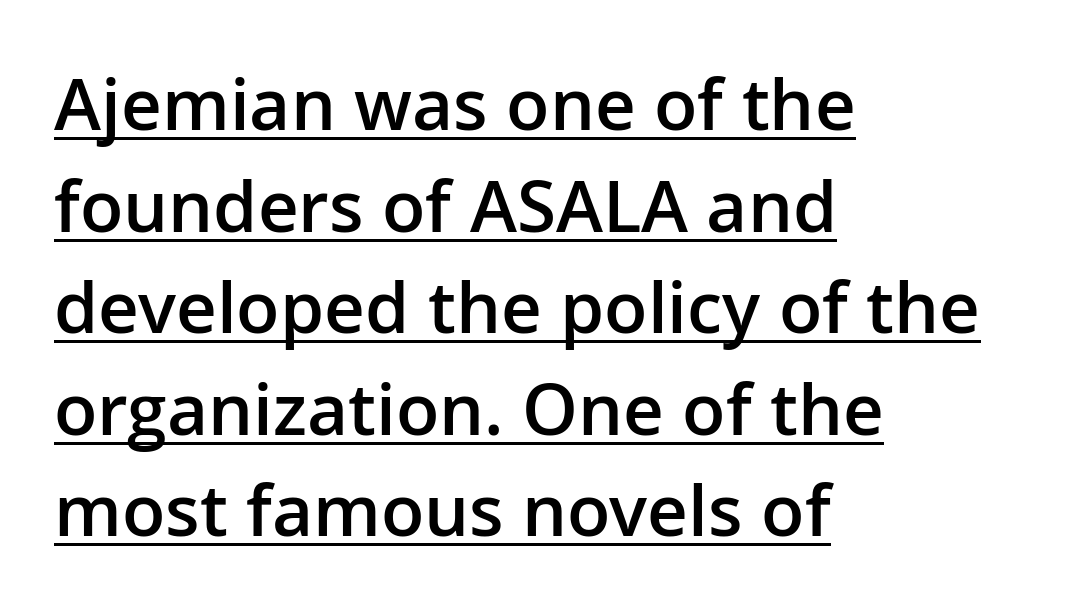
Q: Is the text bold? A: Semi-bold.
Q: Is the text italic (slanted)? A: No, it is upright.
Q: Is the typeface a serif or a sans-serif typeface? A: Sans-serif.
Q: Is the text underlined? A: Yes.
Q: How is the paragraph aligned? A: Left-aligned.
Q: Is the spacing between letters normal or unusually wide? A: Normal.
Q: Is the spacing between lines tight, normal or loose? A: Normal.
Q: Width (condensed, normal, or wide)? A: Normal.
Q: Stroke contrast? A: Low.
Q: x-height? A: Medium.
Q: Monospaced? A: No.
